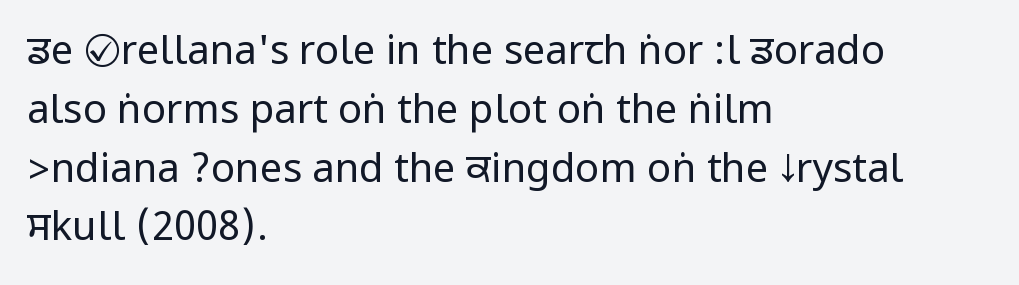
The gaps between neighbouring characters are ordinary and unremarkable. What's the leading like? Ordinary, nothing unusual. Only glyphs here, with clear space below each row. Posture: upright roman. Summary of weight: not heavy and not bold. Horizontally, the lines are justified to the leading edge only.
